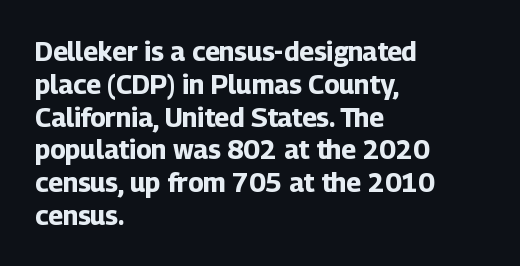
{"italic": "no", "bold": "yes", "underline": "no", "align": "left", "line_spacing": "normal", "line_spacing_ratio": 1.26, "letter_spacing": "normal", "letter_spacing_em": 0.0, "glyph_px": 26}
